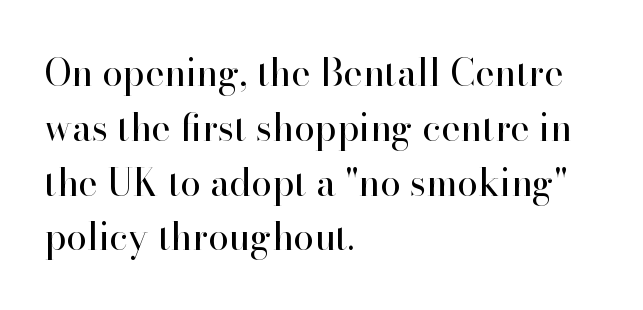
The type sits square on the baseline with zero lean. The zone under the glyphs is completely vacant. Between one letter and the next there's only the usual sliver of space. The block of text has a typical density, with ordinary space between rows. Think of a printed novel: that variable character pitch is what you see here.
